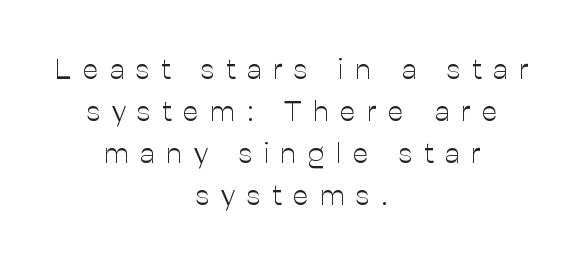
Compared with typical paragraphs, the rows here are spaced about the same. No heavy texture on the line: the type isn't bold. Style check: upright. This sample uses a sans-serif face.
